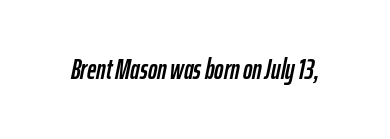
Q: Is the text italic (slanted)? A: Yes, it leans right by about 12 degrees.
Q: Is the text underlined? A: No.
Q: Is the spacing between letters normal or unusually wide? A: Normal.
Q: Width (condensed, normal, or wide)? A: Condensed.
Q: Stroke contrast? A: Low.
Q: x-height? A: Medium.
Q: Monospaced? A: No.
